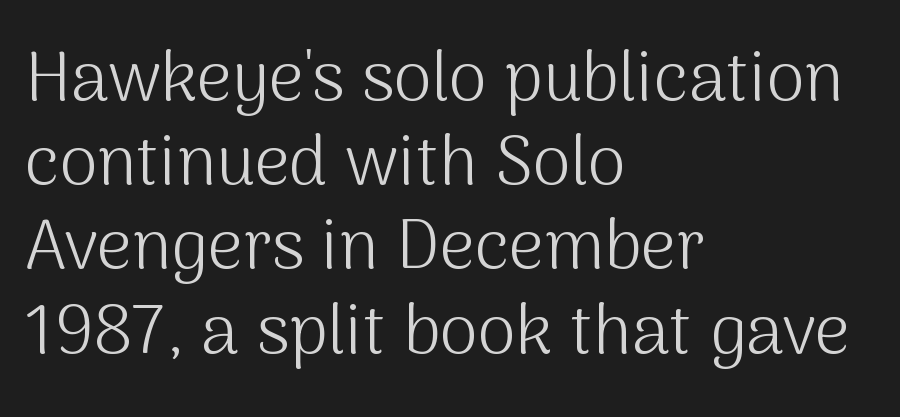
Q: Is the text bold? A: No.
Q: Is the text italic (slanted)? A: No, it is upright.
Q: Is the typeface a serif or a sans-serif typeface? A: Sans-serif.
Q: Is the text underlined? A: No.
Q: How is the paragraph aligned? A: Left-aligned.
Q: Is the spacing between letters normal or unusually wide? A: Normal.
Q: Width (condensed, normal, or wide)? A: Normal.
Q: Stroke contrast? A: Medium.
Q: x-height? A: Medium.
Q: Monospaced? A: No.
